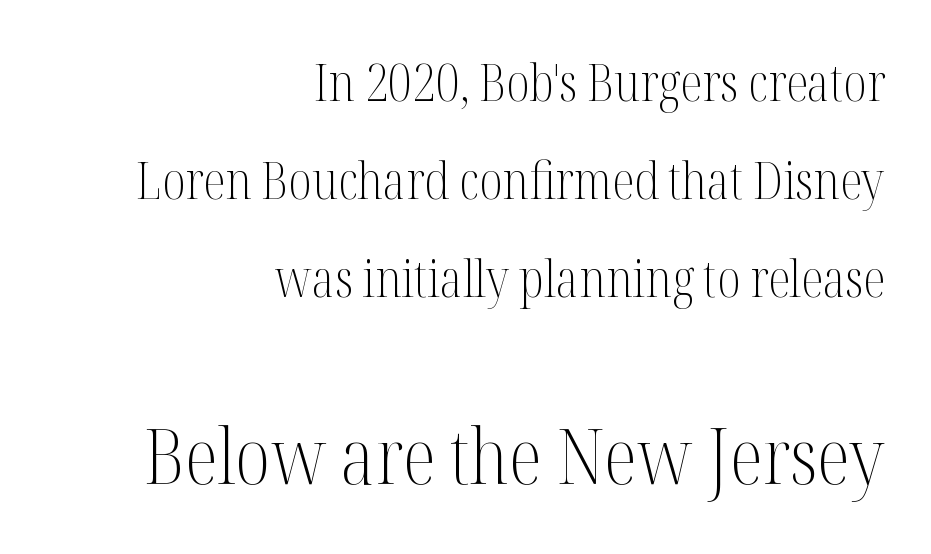
Q: Is the text bold? A: No.
Q: Is the text italic (slanted)? A: No, it is upright.
Q: Is the typeface a serif or a sans-serif typeface? A: Serif.
Q: Is the text underlined? A: No.
Q: How is the paragraph aligned? A: Right-aligned.
Q: Is the spacing between letters normal or unusually wide? A: Normal.
Q: Is the spacing between lines tight, normal or loose? A: Loose.
Q: Which block of text is set in a larger size, the first (top) or the second (bottom)? A: The second (bottom) one.
Q: Width (condensed, normal, or wide)? A: Condensed.
Q: Stroke contrast? A: Medium.
Q: x-height? A: Medium.
Q: Monospaced? A: No.
